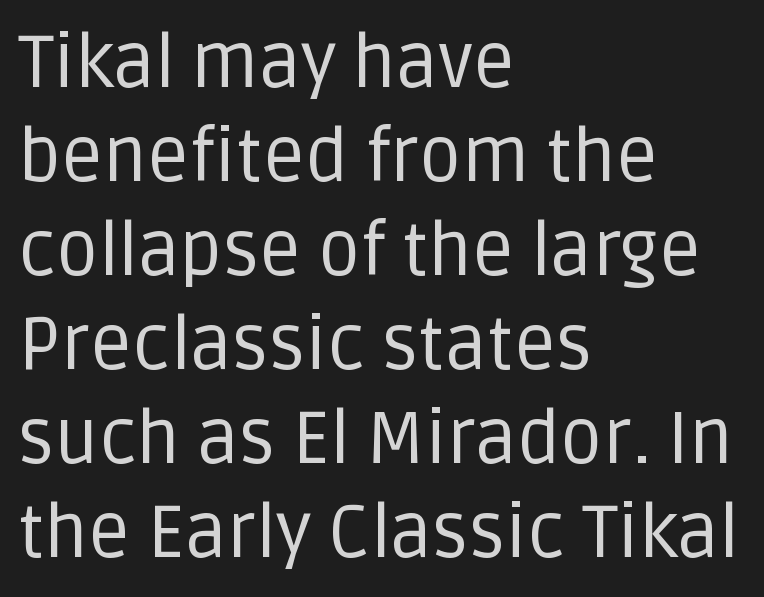
{"serif": "no", "italic": "no", "bold": "no", "weight": "regular", "width": "normal", "stroke_contrast": "low", "x_height": "large", "monospaced": "no", "underline": "no", "align": "left", "line_spacing": "normal", "line_spacing_ratio": 1.27, "letter_spacing": "normal", "letter_spacing_em": 0.0, "glyph_px": 74}
